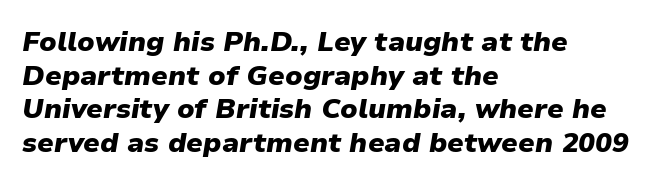
Q: Is the text bold? A: Yes.
Q: Is the text italic (slanted)? A: Yes, it leans right by about 9 degrees.
Q: Is the text underlined? A: No.
Q: How is the paragraph aligned? A: Left-aligned.
Q: Is the spacing between letters normal or unusually wide? A: Normal.
Q: Width (condensed, normal, or wide)? A: Normal.
Q: Stroke contrast? A: Low.
Q: x-height? A: Medium.
Q: Monospaced? A: No.
